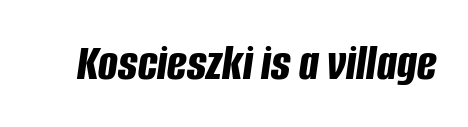
Short note: letters normally spaced. The space directly below the letters is spotless. Its strokes are broad and dark, the hallmark of bold type. Italic: yes, the glyphs are oblique. The letters advance in unequal steps, a hallmark of proportional type.
